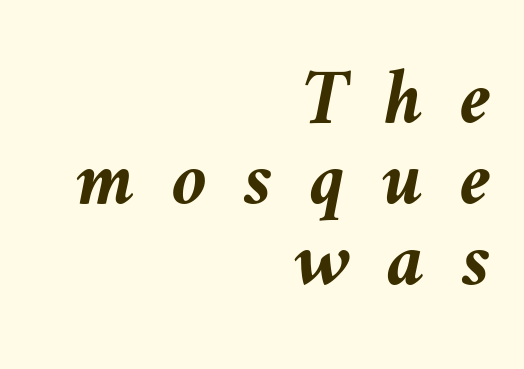
Q: Is the text bold? A: Yes.
Q: Is the text italic (slanted)? A: Yes, it leans left by about 9 degrees.
Q: Is the text underlined? A: No.
Q: How is the paragraph aligned? A: Right-aligned.
Q: Is the spacing between letters normal or unusually wide? A: Unusually wide.
Q: Is the spacing between lines tight, normal or loose? A: Tight.
Q: Width (condensed, normal, or wide)? A: Normal.
Q: Stroke contrast? A: Medium.
Q: x-height? A: Medium.
Q: Monospaced? A: No.
